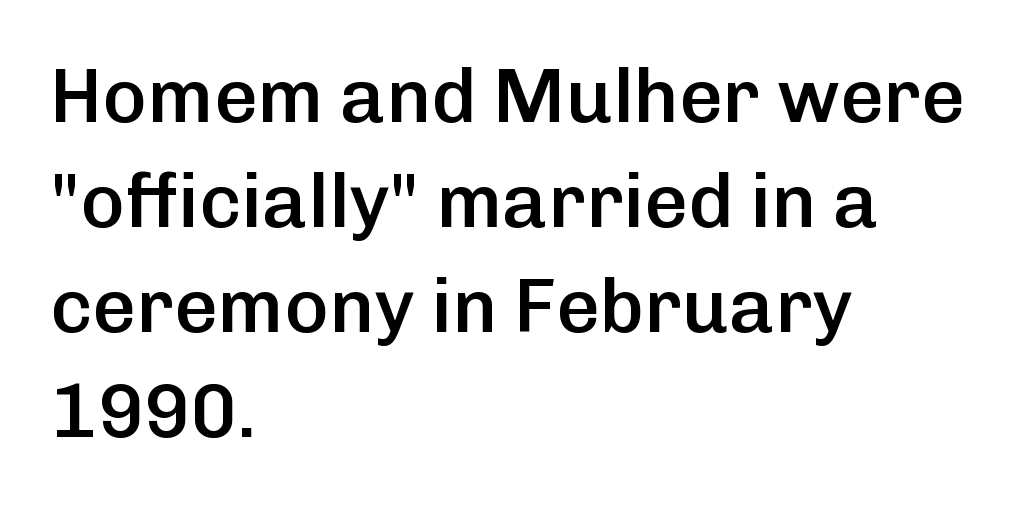
Notice the strokes are somewhat thickened but not fully heavy: this is a semibold. Serifs: no, the terminals of the letterforms are clean. Check under the words: just untouched page. One glance says typical: line gaps are just what's usual.
